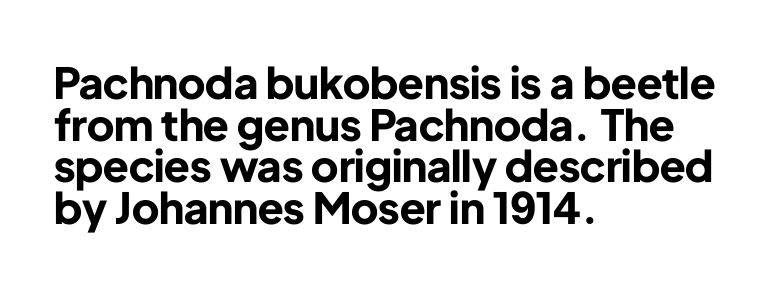
Q: Is the text bold? A: Yes.
Q: Is the text italic (slanted)? A: No, it is upright.
Q: Is the typeface a serif or a sans-serif typeface? A: Sans-serif.
Q: Is the text underlined? A: No.
Q: How is the paragraph aligned? A: Left-aligned.
Q: Is the spacing between letters normal or unusually wide? A: Normal.
Q: Is the spacing between lines tight, normal or loose? A: Tight.
Q: Width (condensed, normal, or wide)? A: Normal.
Q: Stroke contrast? A: Low.
Q: x-height? A: Medium.
Q: Monospaced? A: No.
